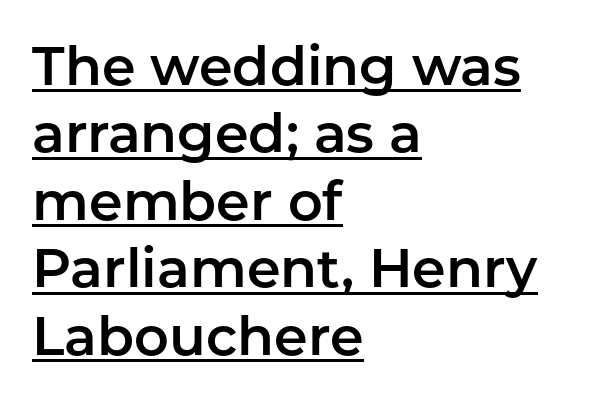
Is this a fixed-width face? No — the glyphs have proportional, varying widths. Each line starts at the same left margin while the right side varies. Quick note: interline space is typical. Nope, no serifs anywhere on these letters. Glyph-to-glyph distance matches everyday printed text.
